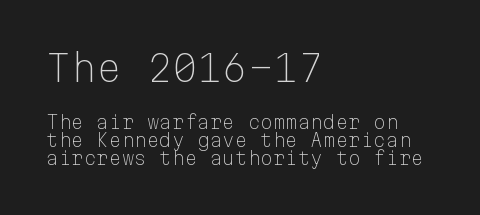
Q: Is the text bold? A: No.
Q: Is the text italic (slanted)? A: No, it is upright.
Q: Is the typeface a serif or a sans-serif typeface? A: Sans-serif.
Q: Is the text underlined? A: No.
Q: How is the paragraph aligned? A: Left-aligned.
Q: Is the spacing between letters normal or unusually wide? A: Normal.
Q: Is the spacing between lines tight, normal or loose? A: Tight.
Q: Which block of text is set in a larger size, the first (top) or the second (bottom)? A: The first (top) one.
Q: Width (condensed, normal, or wide)? A: Normal.
Q: Stroke contrast? A: Low.
Q: x-height? A: Medium.
Q: Monospaced? A: Yes.
